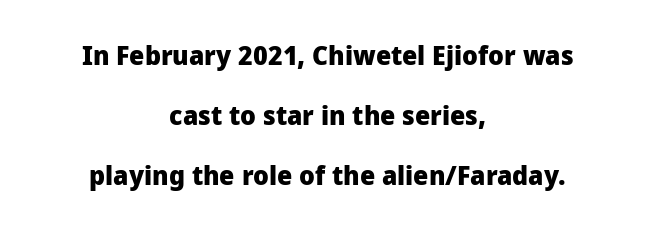
{"italic": "no", "bold": "yes", "underline": "no", "align": "center", "line_spacing": "loose", "line_spacing_ratio": 2.23, "letter_spacing": "normal", "letter_spacing_em": 0.0, "glyph_px": 27}
